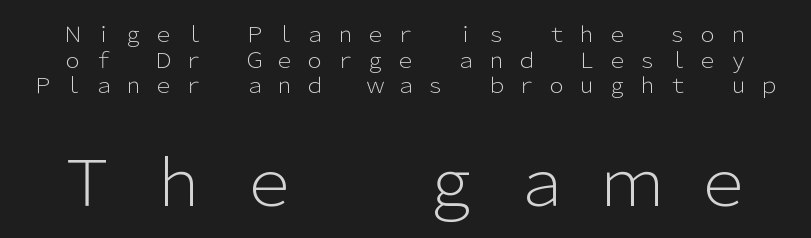
Q: Is the text bold? A: No.
Q: Is the text italic (slanted)? A: No, it is upright.
Q: Is the typeface a serif or a sans-serif typeface? A: Sans-serif.
Q: Is the text underlined? A: No.
Q: Is the spacing between letters normal or unusually wide? A: Unusually wide.
Q: Which block of text is set in a larger size, the first (top) or the second (bottom)? A: The second (bottom) one.
Q: Width (condensed, normal, or wide)? A: Normal.
Q: Stroke contrast? A: Low.
Q: x-height? A: Medium.
Q: Monospaced? A: No.
